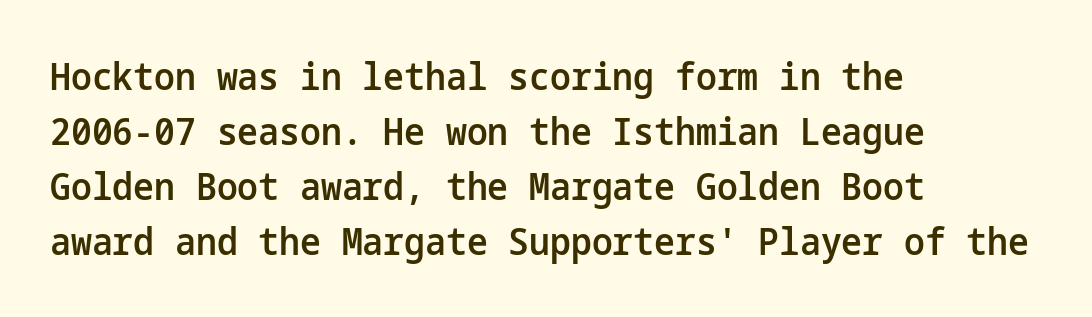
Q: Is the text bold? A: Semi-bold.
Q: Is the text italic (slanted)? A: No, it is upright.
Q: Is the typeface a serif or a sans-serif typeface? A: Sans-serif.
Q: Is the text underlined? A: No.
Q: How is the paragraph aligned? A: Left-aligned.
Q: Is the spacing between letters normal or unusually wide? A: Normal.
Q: Is the spacing between lines tight, normal or loose? A: Normal.
Q: Width (condensed, normal, or wide)? A: Normal.
Q: Stroke contrast? A: Low.
Q: x-height? A: Medium.
